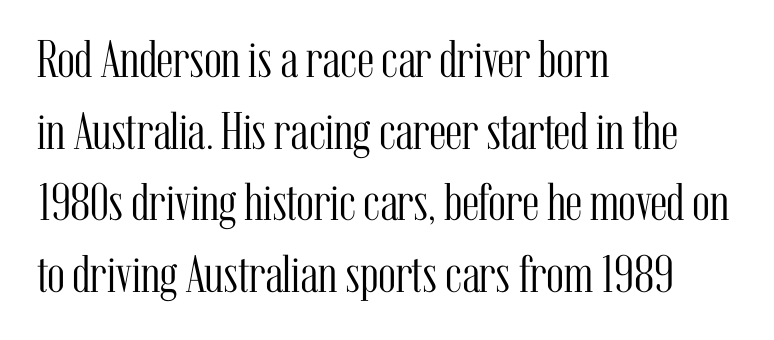
Q: Is the text bold? A: No.
Q: Is the text italic (slanted)? A: No, it is upright.
Q: Is the typeface a serif or a sans-serif typeface? A: Serif.
Q: Is the text underlined? A: No.
Q: How is the paragraph aligned? A: Left-aligned.
Q: Is the spacing between letters normal or unusually wide? A: Normal.
Q: Is the spacing between lines tight, normal or loose? A: Normal.
Q: Width (condensed, normal, or wide)? A: Condensed.
Q: Stroke contrast? A: Medium.
Q: x-height? A: Medium.
Q: Monospaced? A: No.
